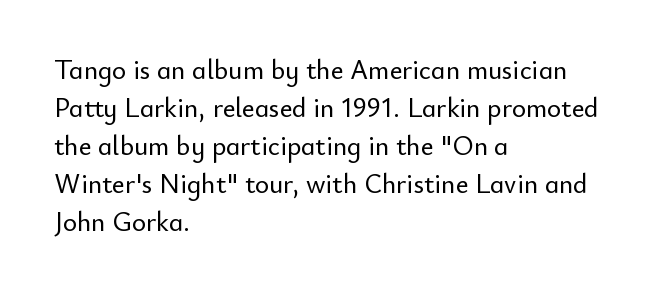
Q: Is the text italic (slanted)? A: No, it is upright.
Q: Is the text underlined? A: No.
Q: How is the paragraph aligned? A: Left-aligned.
Q: Is the spacing between letters normal or unusually wide? A: Normal.
Q: Is the spacing between lines tight, normal or loose? A: Normal.
